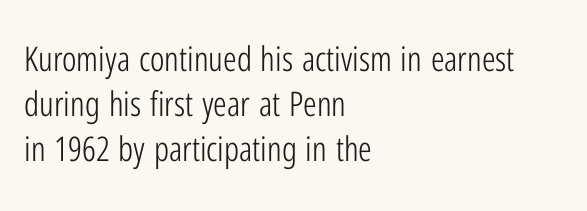
{"serif": "no", "italic": "no", "bold": "no", "weight": "light", "width": "condensed", "stroke_contrast": "low", "x_height": "medium", "monospaced": "no", "underline": "no", "align": "left", "line_spacing": "normal", "line_spacing_ratio": 1.32, "letter_spacing": "normal", "letter_spacing_em": 0.0, "glyph_px": 34}
